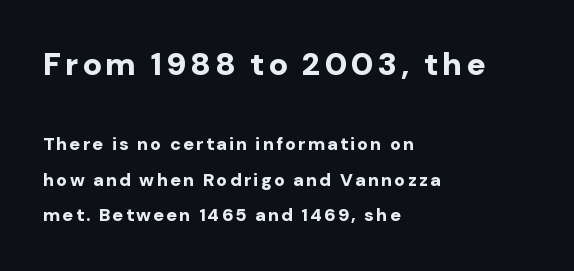
Q: Is the text bold? A: Yes.
Q: Is the text italic (slanted)? A: No, it is upright.
Q: Is the typeface a serif or a sans-serif typeface? A: Sans-serif.
Q: Is the text underlined? A: No.
Q: How is the paragraph aligned? A: Left-aligned.
Q: Is the spacing between lines tight, normal or loose? A: Loose.
Q: Which block of text is set in a larger size, the first (top) or the second (bottom)? A: The first (top) one.
Q: Width (condensed, normal, or wide)? A: Normal.
Q: Stroke contrast? A: Low.
Q: x-height? A: Medium.
Q: Monospaced? A: No.
